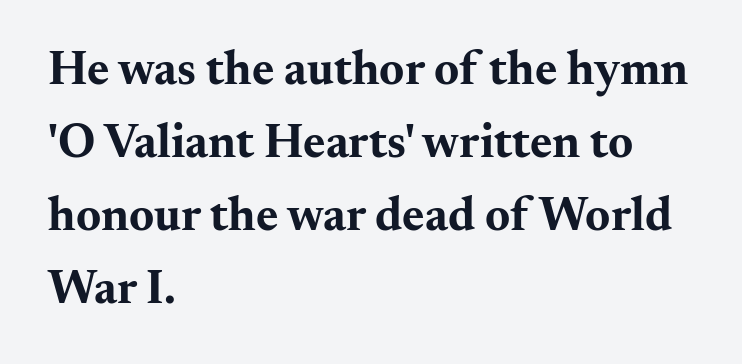
Standard letterfit; no display-style spreading of the glyphs. You can tell it's not italic because the verticals are truly vertical. The space directly below the letters is spotless. The letters advance in unequal steps, a hallmark of proportional type.
